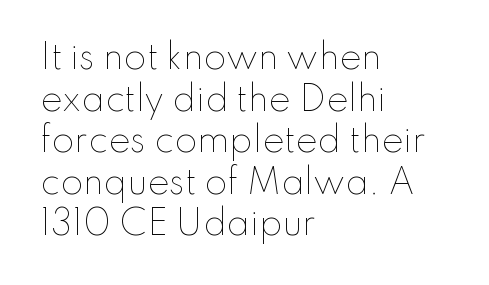
Q: Is the text bold? A: No.
Q: Is the text italic (slanted)? A: No, it is upright.
Q: Is the text underlined? A: No.
Q: How is the paragraph aligned? A: Left-aligned.
Q: Is the spacing between letters normal or unusually wide? A: Normal.
Q: Is the spacing between lines tight, normal or loose? A: Normal.
Q: Width (condensed, normal, or wide)? A: Normal.
Q: Stroke contrast? A: Low.
Q: x-height? A: Small.
Q: Monospaced? A: No.
